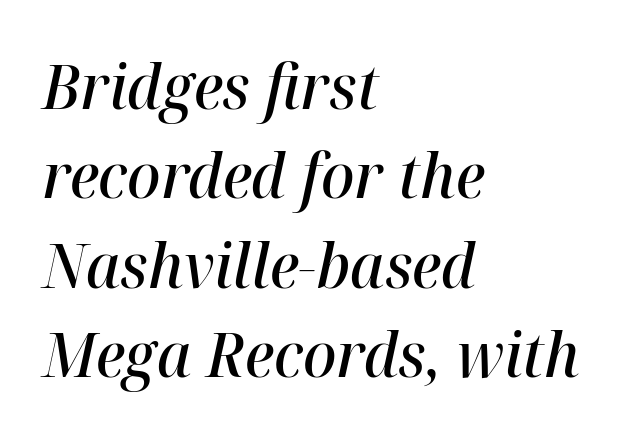
The image shows 62 px semibold type, italic (leaning right); set left-aligned, normal line spacing (1.44x), normal letter spacing, not underlined; high stroke contrast and a medium x-height.
